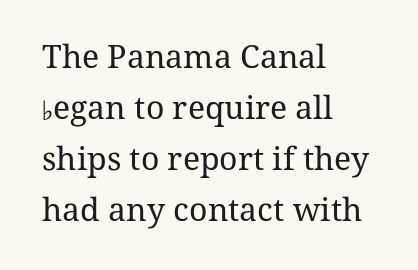
Honestly, the letter spacing is just normal — you wouldn't notice it. Does the copy run flush right? No — it runs flush left. These lines are rendered in a variable-pitch font. Regarding serifs, this sample has them.
